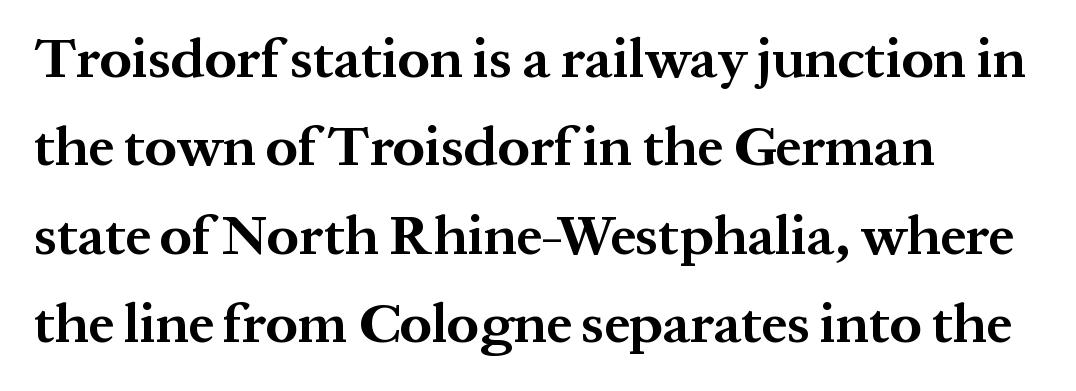
The image shows 56 px bold serif type, upright; set left-aligned, normal line spacing (1.58x), normal letter spacing, not underlined; medium stroke contrast and a medium x-height.
